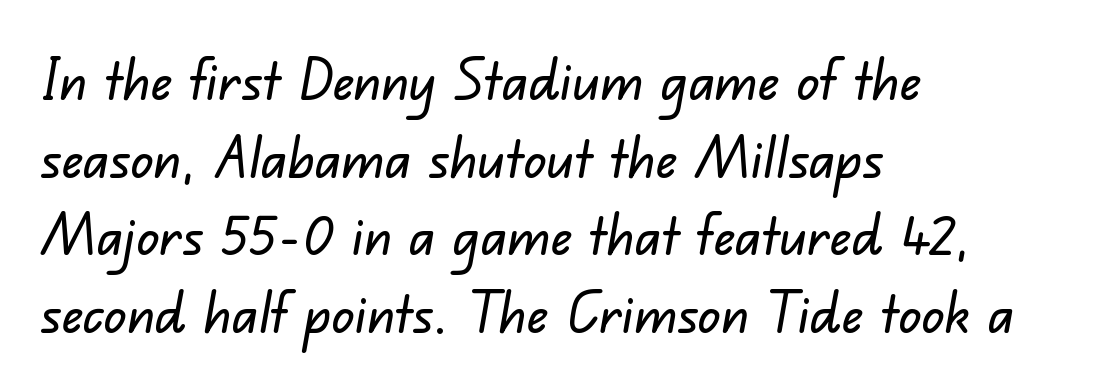
Left-aligned paragraph, ragged on the right. Examine the stroke ends and you'll find no serifs. Does extra space separate the letters? No, they use regular spacing. Letters rest on an invisible, unmarked baseline. Evenly set lines give the paragraph a standard silhouette.
